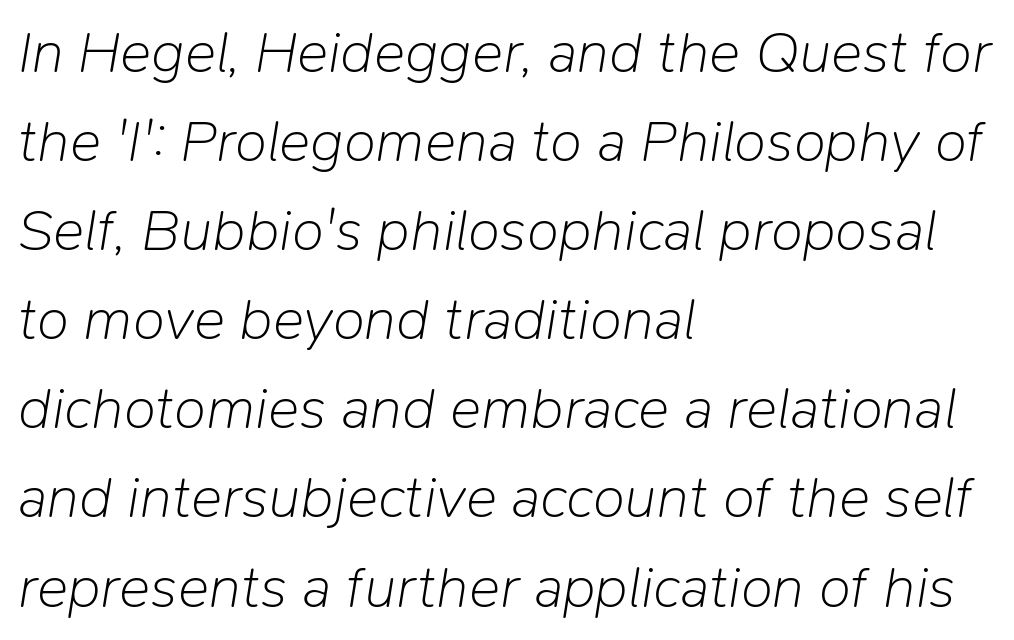
The image shows 59 px light type, italic (leaning right); set left-aligned, normal line spacing (1.51x), normal letter spacing, not underlined; low stroke contrast and a medium x-height.
